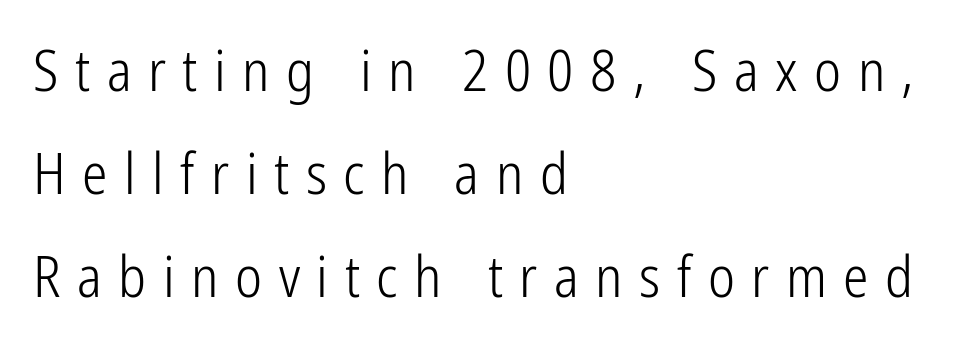
{"serif": "no", "italic": "no", "bold": "no", "weight": "light", "width": "condensed", "stroke_contrast": "low", "x_height": "medium", "monospaced": "no", "underline": "no", "align": "left", "line_spacing_ratio": 1.81, "letter_spacing": "wide", "letter_spacing_em": 0.29, "glyph_px": 57}
